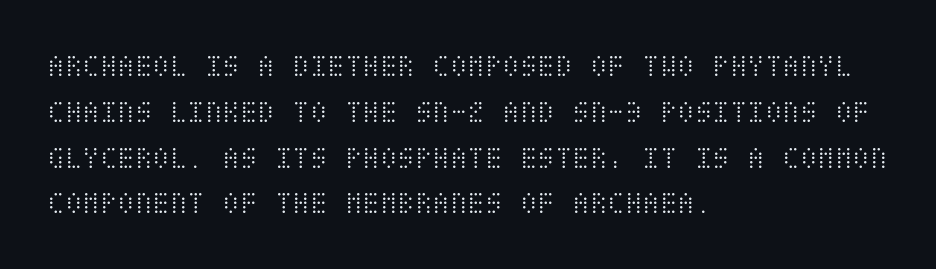
Compared with typical paragraphs, the rows here are spaced about the same. The passage shown has conventional tracking throughout. Quick note: not italic, upright. The rag falls on the right side of this text block. A bare baseline throughout the passage.
